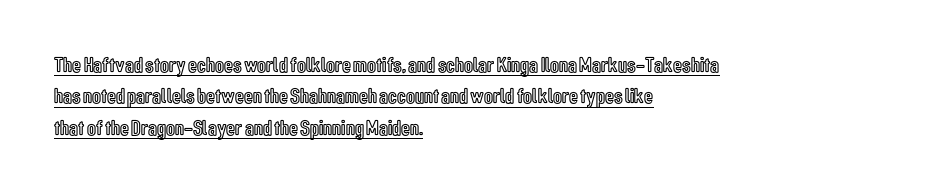
Q: Is the text italic (slanted)? A: No, it is upright.
Q: Is the text underlined? A: Yes.
Q: How is the paragraph aligned? A: Left-aligned.
Q: Is the spacing between letters normal or unusually wide? A: Normal.
Q: Is the spacing between lines tight, normal or loose? A: Normal.
